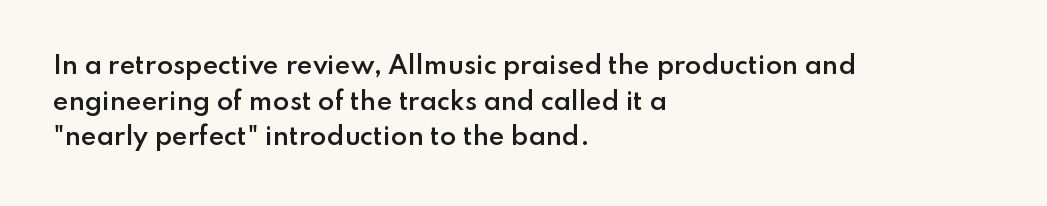
A semibold gives these letters moderate extra thickness, short of bold. Line spacing here is normal. Short note: letters normally spaced. Designer's note — italics off, roman on. A clean baseline with only descenders dipping below it. Line beginnings align vertically; line endings do not.
